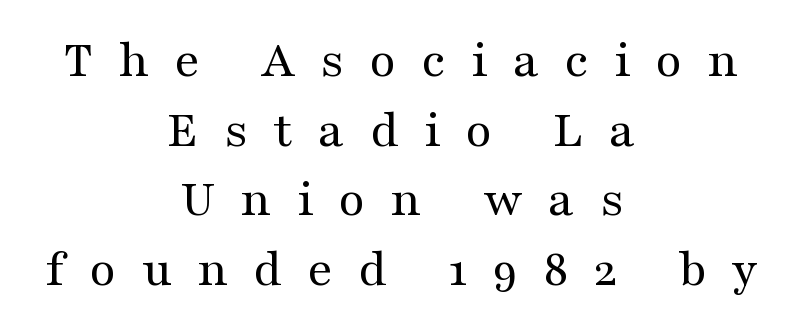
The image shows 54 px regular-weight, wide serif type, upright; set centered, normal line spacing (1.29x), unusually wide letter spacing (+0.46 em), not underlined; medium stroke contrast and a medium x-height.
